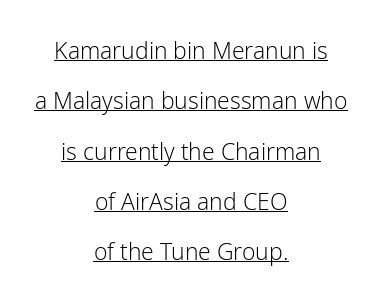
The image shows 23 px text type, upright; set centered, loose line spacing (2.19x), normal letter spacing, underlined.
